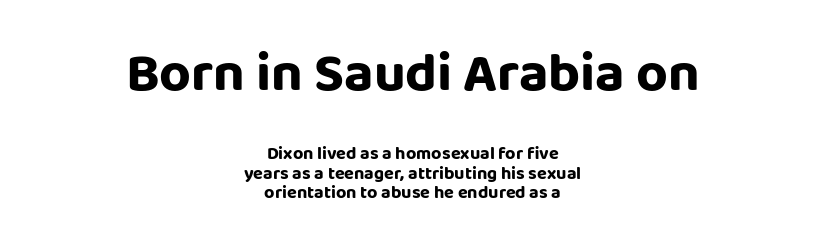
A typesetter would call this proportional, since set widths differ per character. Clear beneath every line of the passage. A typesetter would label this face a sans. In this sample the first text group is rendered at the bigger scale. Horizontally, the lines are justified to the midpoint only. Tracking here is standard; glyphs follow each other at the usual distance.
